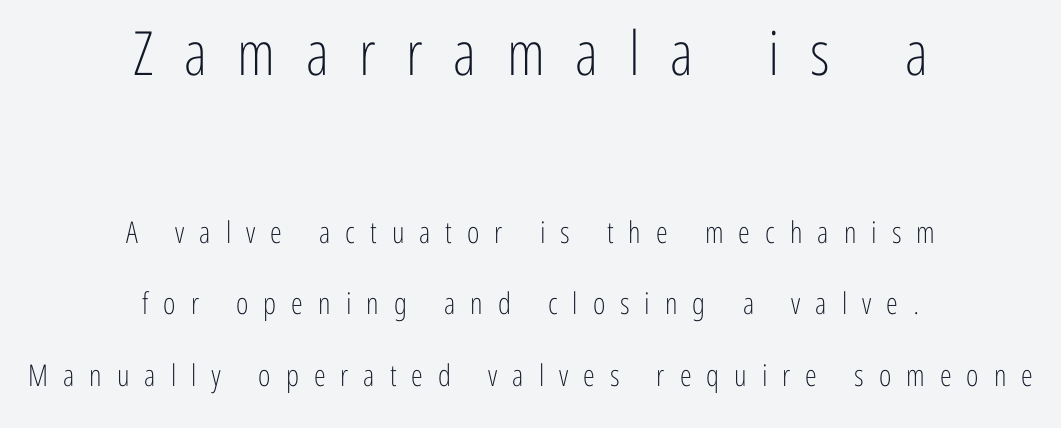
Q: Is the text bold? A: No.
Q: Is the text italic (slanted)? A: No, it is upright.
Q: Is the typeface a serif or a sans-serif typeface? A: Sans-serif.
Q: Is the text underlined? A: No.
Q: How is the paragraph aligned? A: Centered.
Q: Is the spacing between letters normal or unusually wide? A: Unusually wide.
Q: Is the spacing between lines tight, normal or loose? A: Loose.
Q: Which block of text is set in a larger size, the first (top) or the second (bottom)? A: The first (top) one.
Q: Width (condensed, normal, or wide)? A: Condensed.
Q: Stroke contrast? A: Low.
Q: x-height? A: Medium.
Q: Monospaced? A: No.
